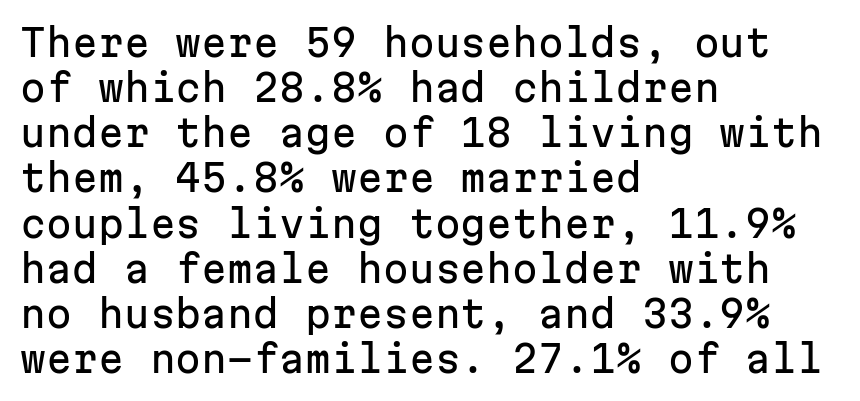
Q: Is the text italic (slanted)? A: No, it is upright.
Q: Is the typeface a serif or a sans-serif typeface? A: Sans-serif.
Q: Is the text underlined? A: No.
Q: How is the paragraph aligned? A: Left-aligned.
Q: Is the spacing between letters normal or unusually wide? A: Normal.
Q: Width (condensed, normal, or wide)? A: Normal.
Q: Stroke contrast? A: Low.
Q: x-height? A: Medium.
Q: Monospaced? A: Yes.
